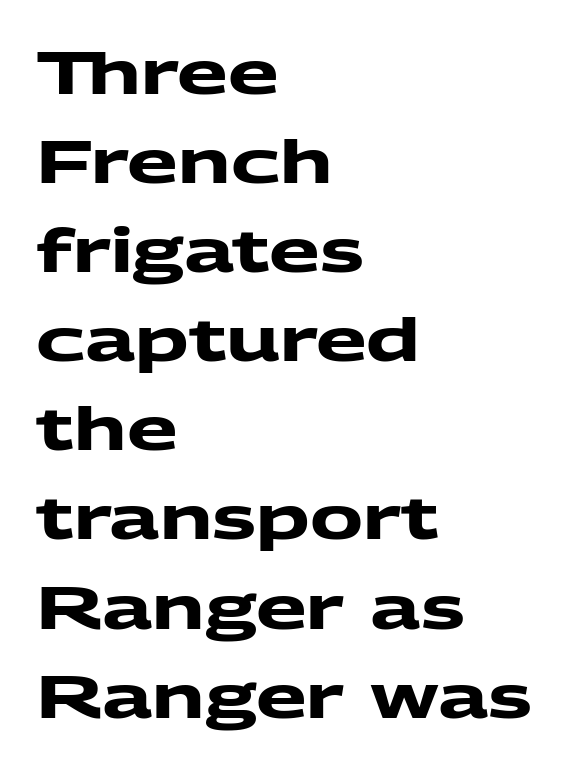
{"serif": "no", "bold": "yes", "weight": "heavy", "width": "wide", "stroke_contrast": "medium", "x_height": "medium", "monospaced": "no", "underline": "no", "align": "left", "line_spacing": "normal", "line_spacing_ratio": 1.51, "letter_spacing": "normal", "letter_spacing_em": 0.0, "glyph_px": 59}
